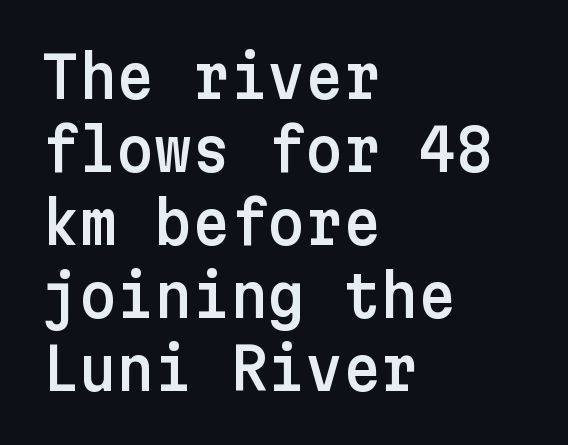
This is roman type, the default non-slanted kind. The lines in this sample share a left origin and differ only in where they stop. The letterforms sit shoulder to shoulder at normal distance. Does the type have serifs? No, each stem ends abruptly.
